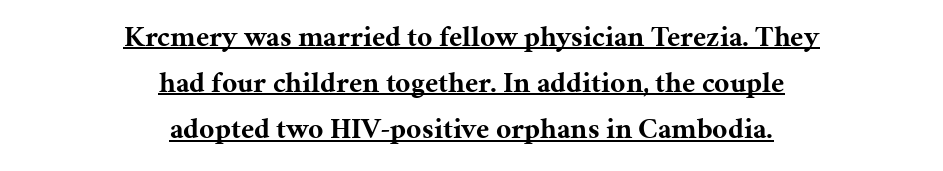
{"serif": "yes", "italic": "no", "bold": "yes", "weight": "bold", "width": "normal", "stroke_contrast": "medium", "x_height": "medium", "monospaced": "no", "underline": "yes", "align": "center", "line_spacing": "normal", "line_spacing_ratio": 1.59, "letter_spacing": "normal", "letter_spacing_em": 0.0, "glyph_px": 29}
